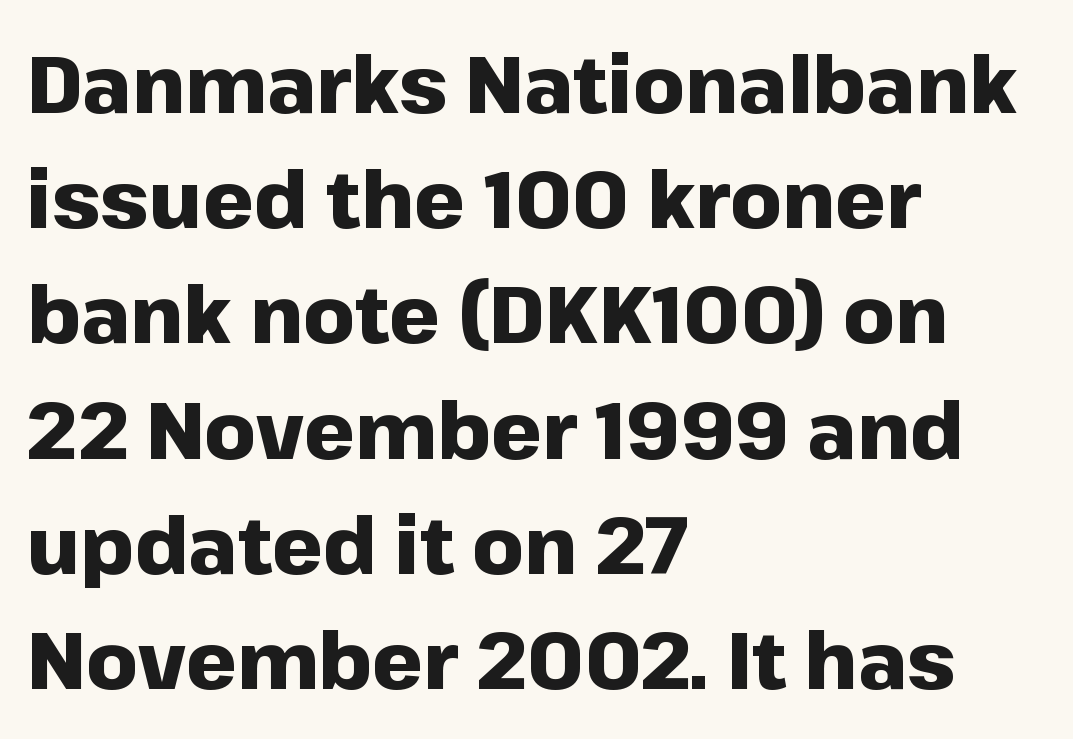
Q: Is the text bold? A: Yes.
Q: Is the text italic (slanted)? A: No, it is upright.
Q: Is the typeface a serif or a sans-serif typeface? A: Sans-serif.
Q: Is the text underlined? A: No.
Q: How is the paragraph aligned? A: Left-aligned.
Q: Is the spacing between letters normal or unusually wide? A: Normal.
Q: Is the spacing between lines tight, normal or loose? A: Normal.
Q: Width (condensed, normal, or wide)? A: Normal.
Q: Stroke contrast? A: Low.
Q: x-height? A: Medium.
Q: Monospaced? A: No.
